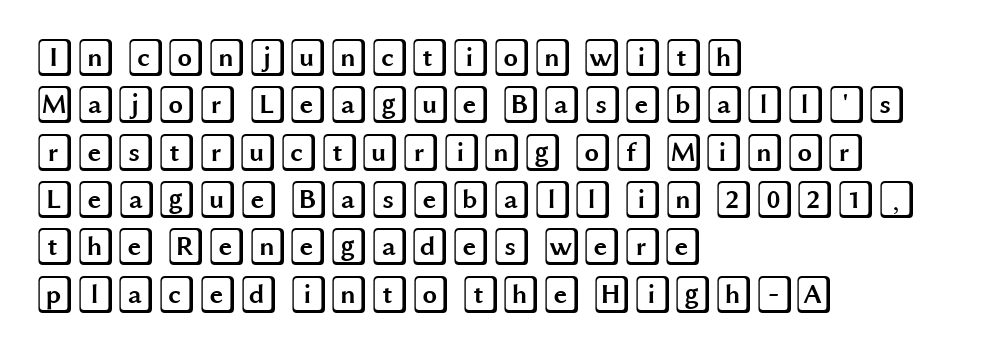
{"italic": "no", "width": "wide", "x_height": "large", "underline": "no", "align": "left", "line_spacing": "normal", "line_spacing_ratio": 1.28, "letter_spacing": "normal", "letter_spacing_em": 0.0, "glyph_px": 37}
